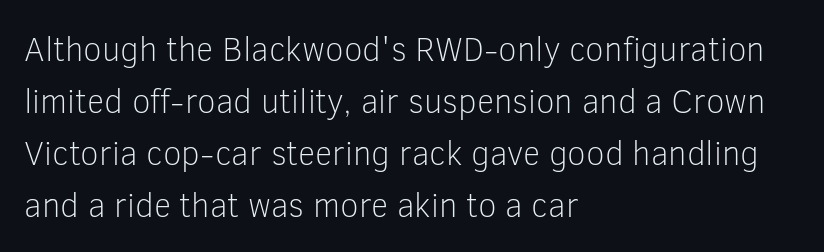
Q: Is the text bold? A: No.
Q: Is the text italic (slanted)? A: No, it is upright.
Q: Is the typeface a serif or a sans-serif typeface? A: Sans-serif.
Q: Is the text underlined? A: No.
Q: How is the paragraph aligned? A: Left-aligned.
Q: Is the spacing between letters normal or unusually wide? A: Normal.
Q: Is the spacing between lines tight, normal or loose? A: Normal.
Q: Width (condensed, normal, or wide)? A: Normal.
Q: Stroke contrast? A: Low.
Q: x-height? A: Medium.
Q: Monospaced? A: No.
